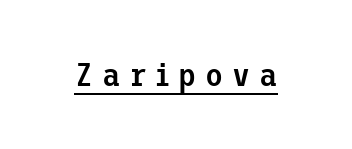
Examine the stroke ends and you'll find no serifs. The face used here appears with an underline applied. The letters stand straight up with perfectly vertical stems. Look at the stroke-to-counter ratio: somewhat heavy, a semibold. Honestly, the letter spacing is so wide it's the main thing you notice.
